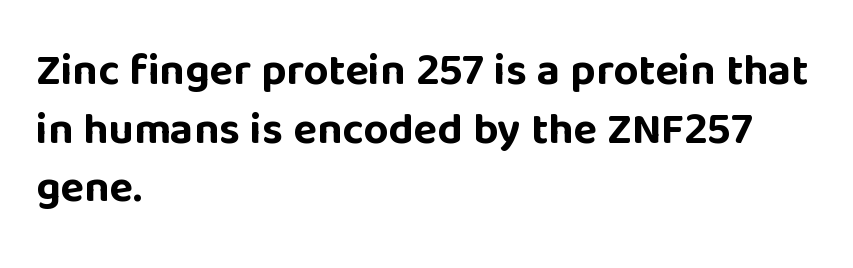
The image shows 44 px bold sans-serif type, upright; set left-aligned, normal line spacing (1.33x), normal letter spacing, not underlined; low stroke contrast and a large x-height.
